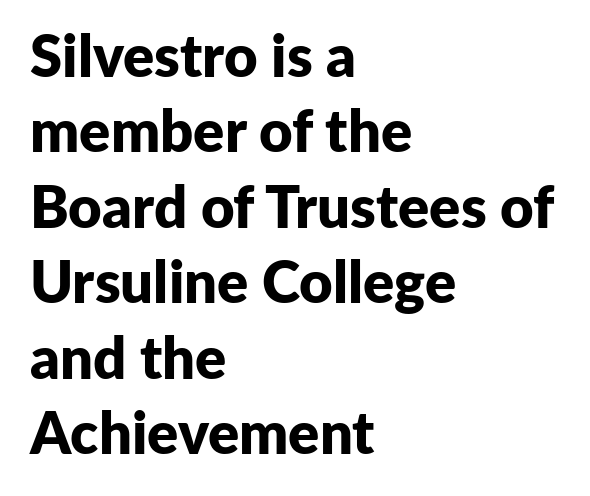
Lines of text with bare space underneath. Look at the stroke-to-counter ratio: heavy, a bold. A classic flush-left, rag-right setting is used for this passage. This rendering leaves character spacing at its baseline value.
